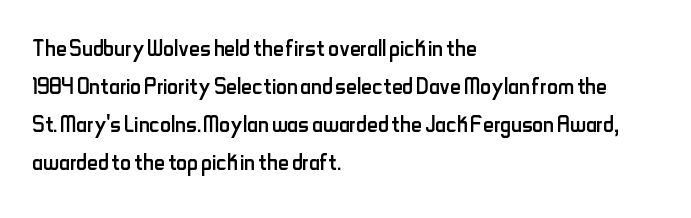
The image shows 30 px regular-weight, condensed sans-serif type, upright; set left-aligned, normal line spacing (1.27x), normal letter spacing, not underlined; low stroke contrast and a small x-height.
